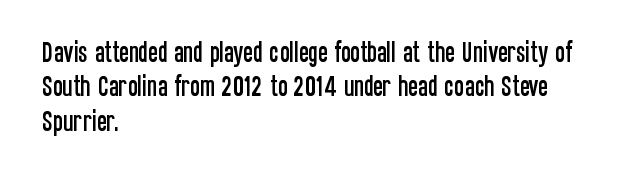
Q: Is the text italic (slanted)? A: No, it is upright.
Q: Is the text underlined? A: No.
Q: How is the paragraph aligned? A: Left-aligned.
Q: Is the spacing between letters normal or unusually wide? A: Normal.
Q: Is the spacing between lines tight, normal or loose? A: Normal.
